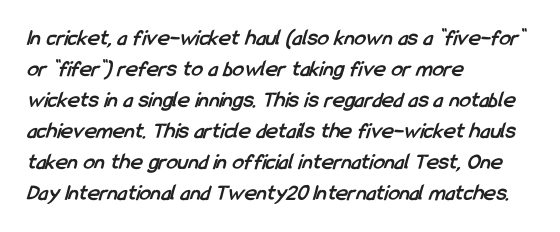
Caption: bold face, heavy strokes. The horizontal fit of the characters is conventional and even. The rows are spaced the way most documents space them. The lines are quadded left.
